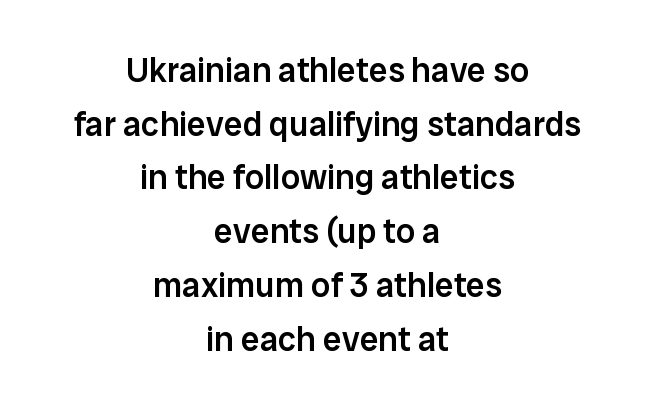
The image shows 34 px semibold sans-serif type, upright; set centered, normal line spacing (1.58x), normal letter spacing, not underlined; low stroke contrast and a medium x-height.
